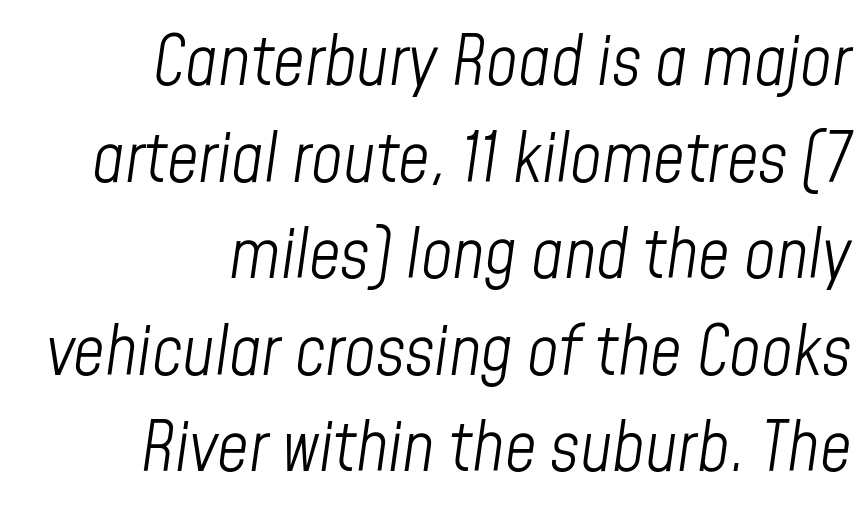
Each row of text sits above clean, open space. Caption: face not bold, strokes unweighted. The rendering uses natural spacing where letterforms have individual widths. A flush-right, rag-left setting is used for this passage. The passage shown stacks its lines at a standard gap. This sample uses plain, unmodified letter spacing.
